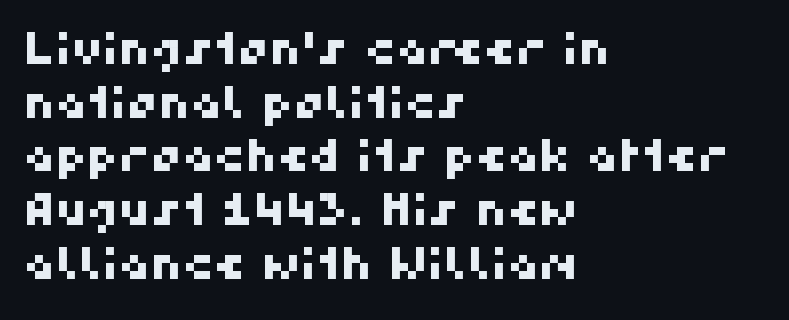
Compared with a centered layout, this one pins lines to the left instead. Observe the absence of serifs on each vertical stroke in this sample. Each letter keeps its own natural width here, so spacing adapts to shape. Standard letterfit; no display-style spreading of the glyphs.
